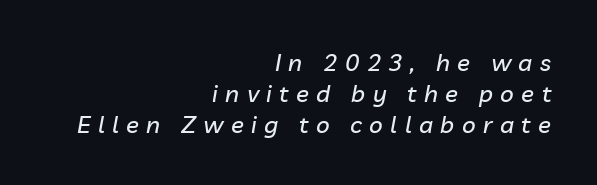
Q: Is the text italic (slanted)? A: Yes, it leans right by about 10 degrees.
Q: Is the text underlined? A: No.
Q: How is the paragraph aligned? A: Right-aligned.
Q: Is the spacing between letters normal or unusually wide? A: Unusually wide.
Q: Is the spacing between lines tight, normal or loose? A: Normal.
